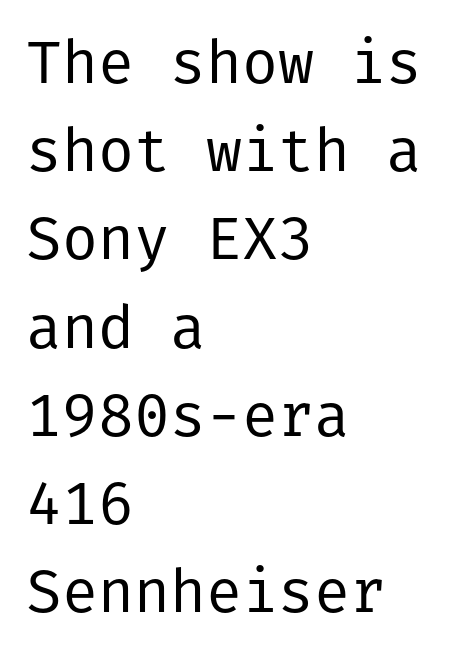
Posture: upright roman. Does the leading feel generous? No, just average. Compared with a centered layout, this one pins lines to the left instead. Clear beneath every line of the passage. A light-to-regular cut is what we see here.
